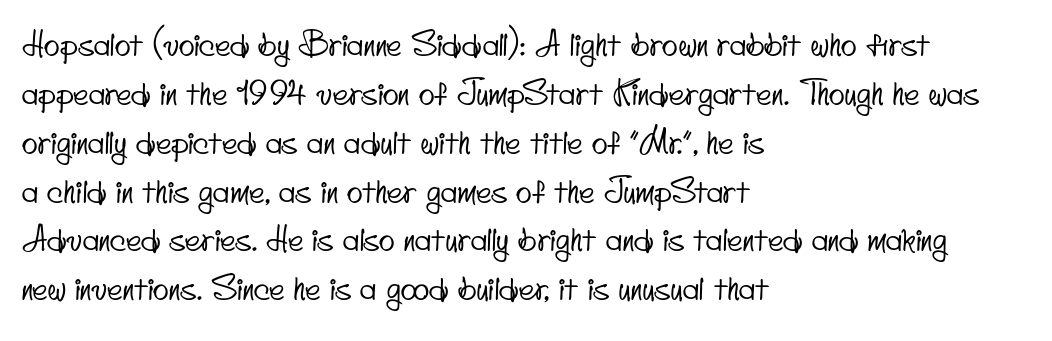
Q: Is the typeface a serif or a sans-serif typeface? A: Sans-serif.
Q: Is the text underlined? A: No.
Q: How is the paragraph aligned? A: Left-aligned.
Q: Is the spacing between letters normal or unusually wide? A: Normal.
Q: Is the spacing between lines tight, normal or loose? A: Normal.
Q: Width (condensed, normal, or wide)? A: Condensed.
Q: Stroke contrast? A: Low.
Q: x-height? A: Small.
Q: Monospaced? A: No.
